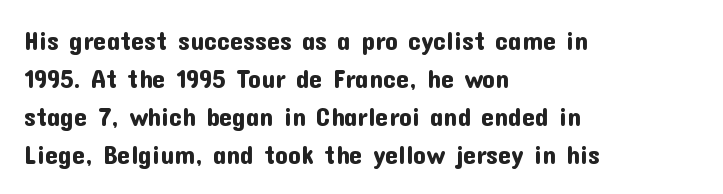
Q: Is the text italic (slanted)? A: No, it is upright.
Q: Is the text underlined? A: No.
Q: How is the paragraph aligned? A: Left-aligned.
Q: Is the spacing between letters normal or unusually wide? A: Normal.
Q: Is the spacing between lines tight, normal or loose? A: Normal.
